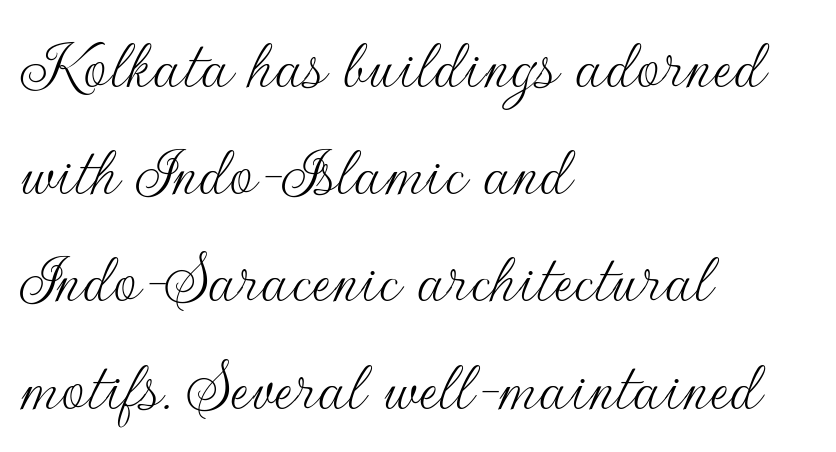
The image shows 75 px thin sans-serif type; set left-aligned, normal line spacing (1.43x), normal letter spacing, not underlined; low stroke contrast and a small x-height.
